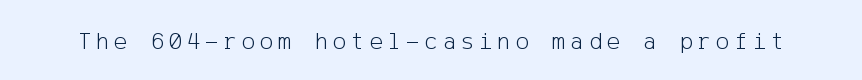
Q: Is the text bold? A: No.
Q: Is the text italic (slanted)? A: No, it is upright.
Q: Is the text underlined? A: No.
Q: Is the spacing between letters normal or unusually wide? A: Unusually wide.
